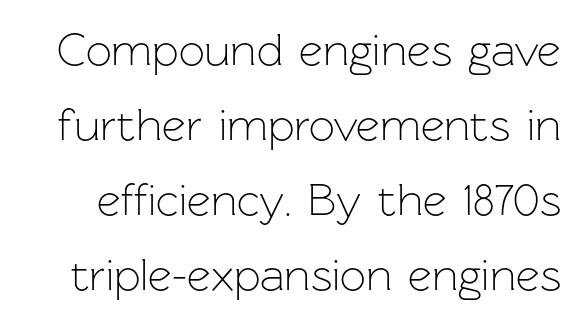
{"serif": "no", "italic": "no", "bold": "no", "weight": "light", "width": "normal", "stroke_contrast": "low", "x_height": "medium", "monospaced": "no", "underline": "no", "line_spacing": "normal", "line_spacing_ratio": 1.63, "letter_spacing": "normal", "letter_spacing_em": 0.0, "glyph_px": 46}
